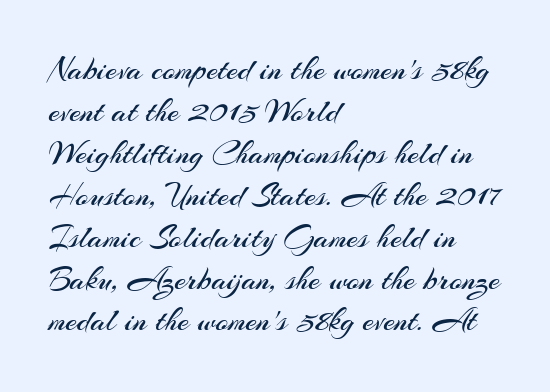
The image shows 33 px regular-weight sans-serif type; set left-aligned, normal line spacing (1.27x), normal letter spacing, not underlined; medium stroke contrast and a small x-height.
